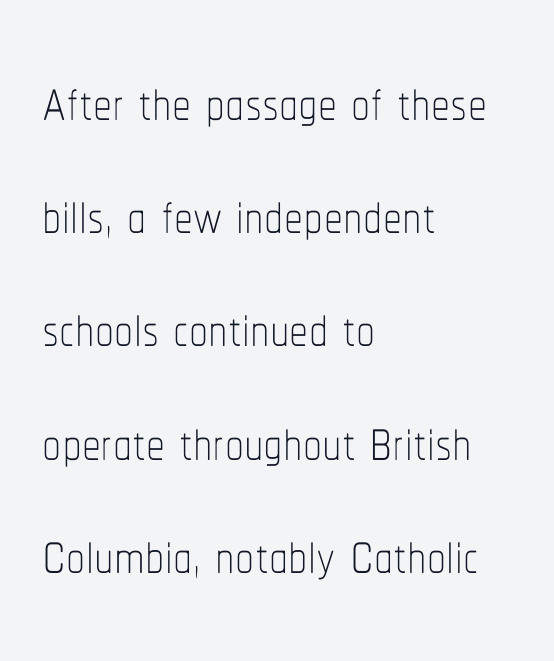
The image shows 76 px thin, condensed type, upright; set left-aligned, normal line spacing (1.49x), normal letter spacing, not underlined; low stroke contrast and a medium x-height.
